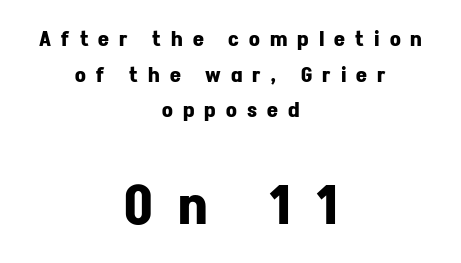
The image shows 53 px bold sans-serif type, upright; set centered, normal line spacing (1.7x), unusually wide letter spacing (+0.48 em), not underlined; the second (bottom) block is 2.52x larger; low stroke contrast and a medium x-height.
